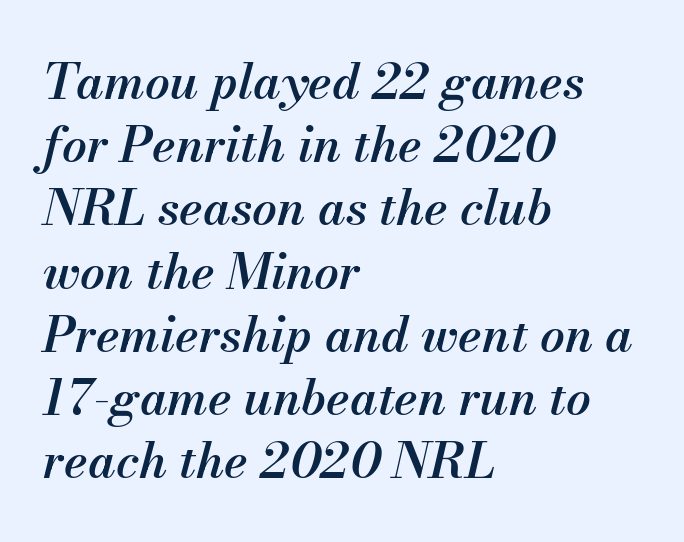
The image shows 49 px semibold type, italic (leaning right); set left-aligned, normal line spacing (1.29x), normal letter spacing, not underlined; medium stroke contrast and a small x-height.
